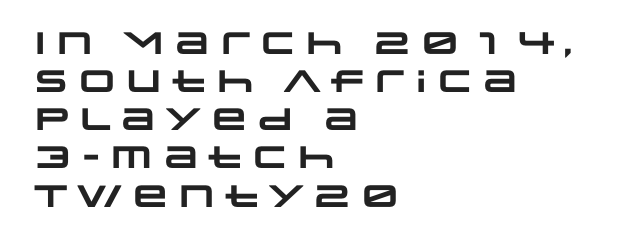
{"serif": "no", "bold": "yes", "weight": "heavy", "width": "wide", "stroke_contrast": "low", "x_height": "large", "monospaced": "no", "underline": "no", "align": "left", "line_spacing_ratio": 1.23, "letter_spacing": "normal", "letter_spacing_em": 0.0, "glyph_px": 31}
